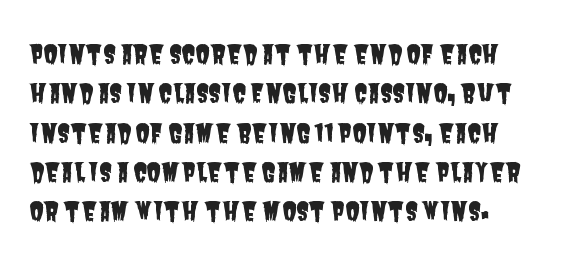
{"underline": "no", "align": "left", "line_spacing": "normal", "line_spacing_ratio": 1.51, "letter_spacing": "normal", "letter_spacing_em": 0.0, "glyph_px": 26}
